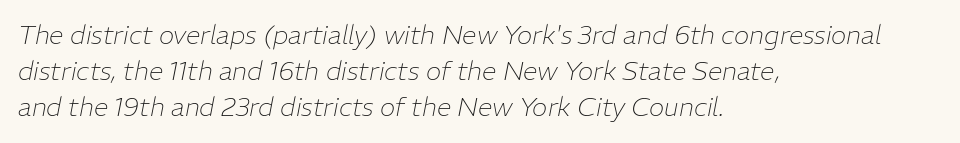
The specimen reads as italic at a glance. All the whitespace from short lines collects on the right. The glyphs are unaccompanied by any horizontal stroke below them. How are the letters spaced? Ordinarily, with no added tracking. Summary of weight: not heavy and not bold.
